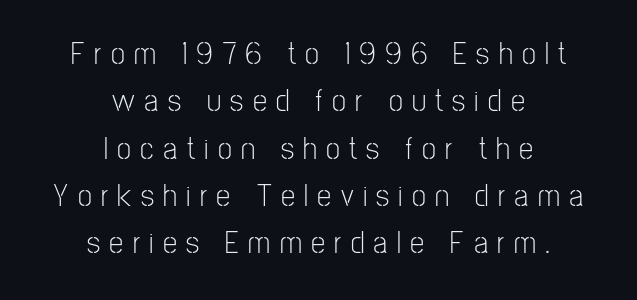
Is this a fixed-width face? No — the glyphs have proportional, varying widths. This reads as an unemphasized weight, regular at the heaviest. You can tell it's not italic because the verticals are truly vertical. Spacing between characters has been opened up far beyond the box default.
